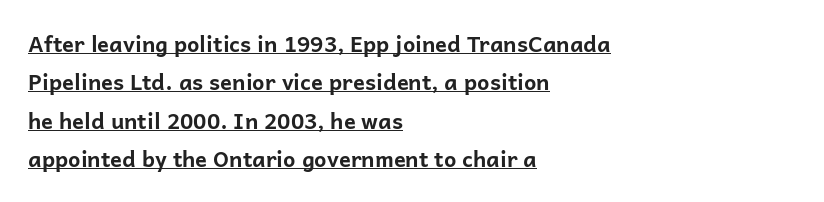
Q: Is the text bold? A: Yes.
Q: Is the text italic (slanted)? A: No, it is upright.
Q: Is the text underlined? A: Yes.
Q: How is the paragraph aligned? A: Left-aligned.
Q: Is the spacing between letters normal or unusually wide? A: Normal.
